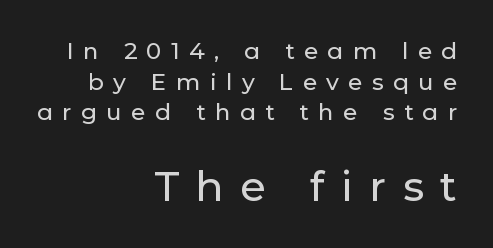
{"serif": "no", "italic": "no", "width": "normal", "stroke_contrast": "low", "x_height": "medium", "monospaced": "no", "underline": "no", "align": "right", "line_spacing": "normal", "line_spacing_ratio": 1.33, "letter_spacing": "wide", "letter_spacing_em": 0.41, "larger_block": "second", "size_ratio": 1.78, "glyph_px": 41}
